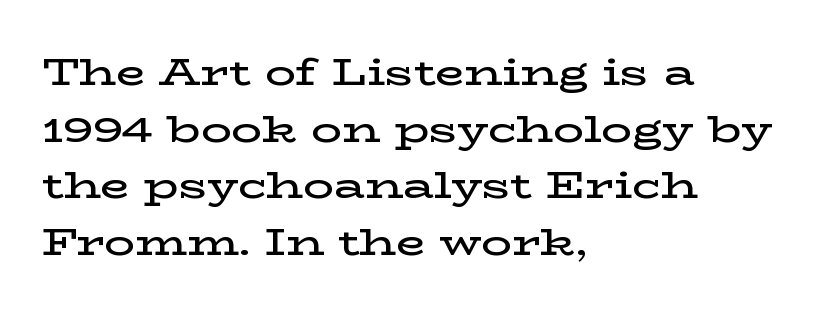
The type is set solid horizontally, with unmodified tracking. Short and long lines alike share a common starting point at left. The passage shown is typed in a proportional face where columns would drift. You can tell it's not italic because the verticals are truly vertical. What kind of face is this? One with serifs.
